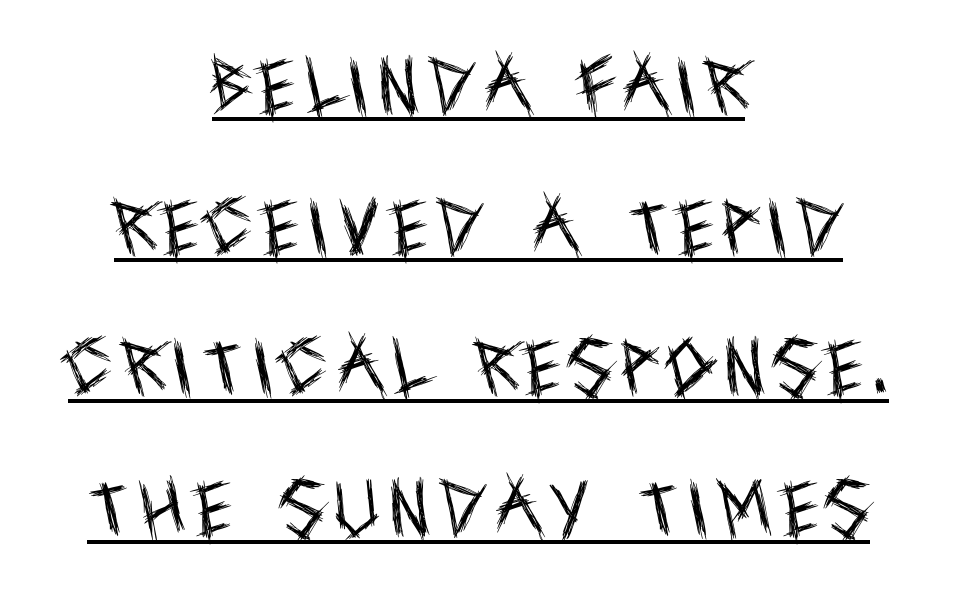
The image shows 62 px regular-weight, condensed sans-serif type, upright; set centered, loose line spacing (2.27x), underlined; a large x-height.
